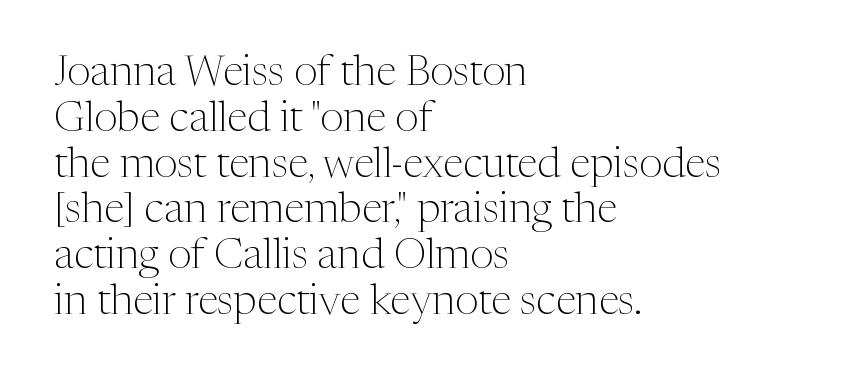
{"serif": "yes", "italic": "no", "bold": "no", "weight": "light", "width": "normal", "stroke_contrast": "medium", "x_height": "medium", "monospaced": "no", "underline": "no", "align": "left", "line_spacing": "tight", "line_spacing_ratio": 1.09, "letter_spacing": "normal", "letter_spacing_em": 0.0, "glyph_px": 42}
